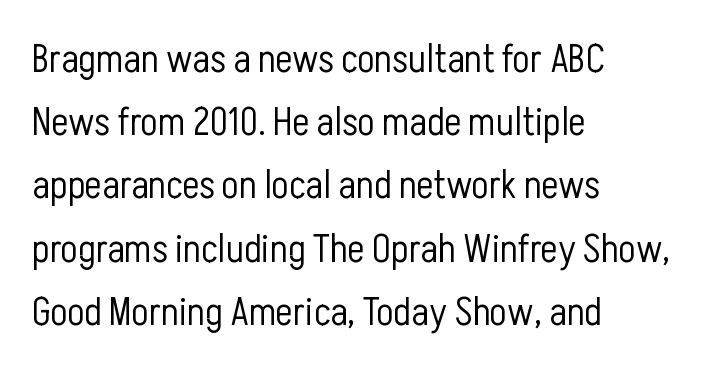
The image shows 40 px light, condensed sans-serif type, upright; set left-aligned, normal line spacing (1.58x), normal letter spacing, not underlined; low stroke contrast and a medium x-height.
